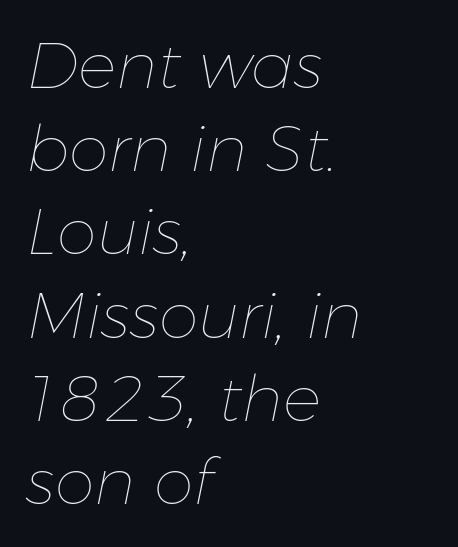
Q: Is the text bold? A: No.
Q: Is the text italic (slanted)? A: Yes, it leans right by about 11 degrees.
Q: Is the text underlined? A: No.
Q: How is the paragraph aligned? A: Left-aligned.
Q: Is the spacing between letters normal or unusually wide? A: Normal.
Q: Is the spacing between lines tight, normal or loose? A: Normal.
Q: Width (condensed, normal, or wide)? A: Normal.
Q: Stroke contrast? A: Low.
Q: x-height? A: Medium.
Q: Monospaced? A: No.
